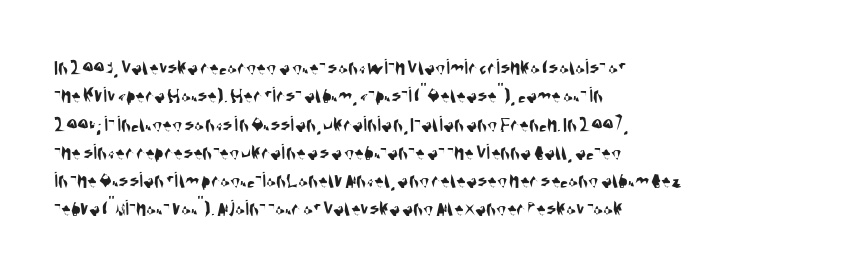
{"underline": "no", "align": "left", "line_spacing_ratio": 1.23, "letter_spacing": "normal", "letter_spacing_em": 0.0, "glyph_px": 23}
